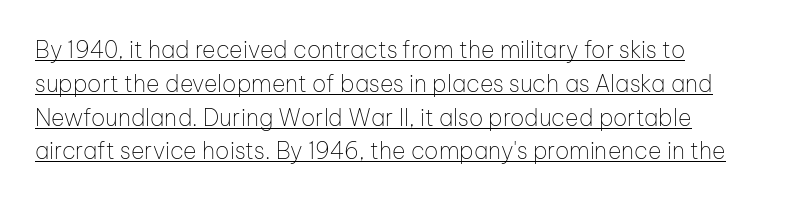
The image shows 23 px text type, upright; set left-aligned, normal line spacing (1.47x), normal letter spacing, underlined.
